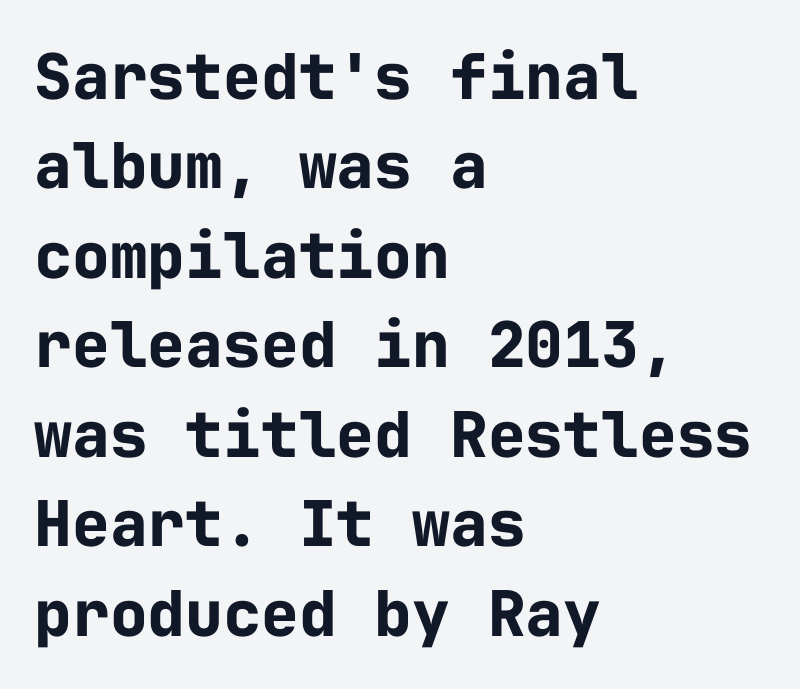
The lines sit at an ordinary, default distance from one another. Every row of glyphs begins at an identical x-position on the left. Check the space under the baseline: it is left empty. Its strokes are broad and dark, the hallmark of bold type.
